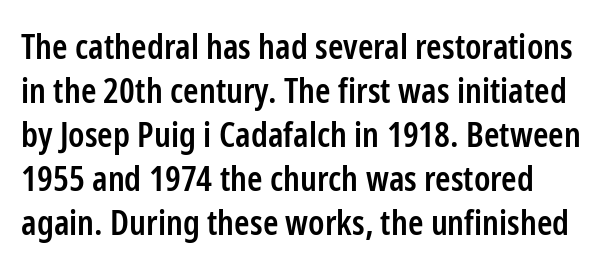
Q: Is the text bold? A: Semi-bold.
Q: Is the text italic (slanted)? A: No, it is upright.
Q: Is the typeface a serif or a sans-serif typeface? A: Sans-serif.
Q: Is the text underlined? A: No.
Q: How is the paragraph aligned? A: Left-aligned.
Q: Is the spacing between letters normal or unusually wide? A: Normal.
Q: Is the spacing between lines tight, normal or loose? A: Normal.
Q: Width (condensed, normal, or wide)? A: Condensed.
Q: Stroke contrast? A: Low.
Q: x-height? A: Medium.
Q: Monospaced? A: No.
